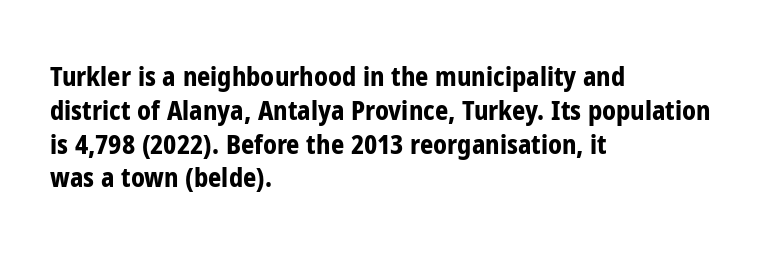
Q: Is the text bold? A: Yes.
Q: Is the text italic (slanted)? A: No, it is upright.
Q: Is the text underlined? A: No.
Q: How is the paragraph aligned? A: Left-aligned.
Q: Is the spacing between letters normal or unusually wide? A: Normal.
Q: Is the spacing between lines tight, normal or loose? A: Normal.
